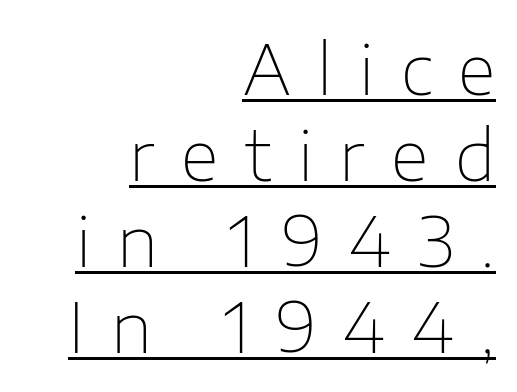
Q: Is the text bold? A: No.
Q: Is the text italic (slanted)? A: No, it is upright.
Q: Is the typeface a serif or a sans-serif typeface? A: Sans-serif.
Q: Is the text underlined? A: Yes.
Q: How is the paragraph aligned? A: Right-aligned.
Q: Is the spacing between letters normal or unusually wide? A: Unusually wide.
Q: Width (condensed, normal, or wide)? A: Normal.
Q: Stroke contrast? A: Low.
Q: x-height? A: Medium.
Q: Monospaced? A: No.
